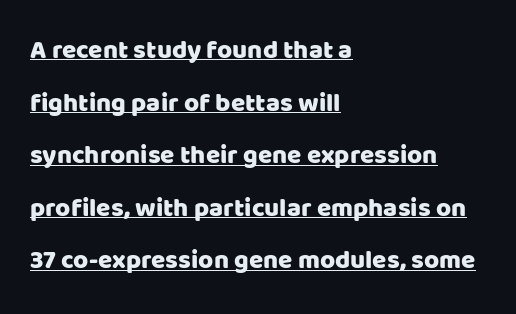
Q: Is the text italic (slanted)? A: No, it is upright.
Q: Is the text underlined? A: Yes.
Q: How is the paragraph aligned? A: Left-aligned.
Q: Is the spacing between letters normal or unusually wide? A: Normal.
Q: Is the spacing between lines tight, normal or loose? A: Loose.
